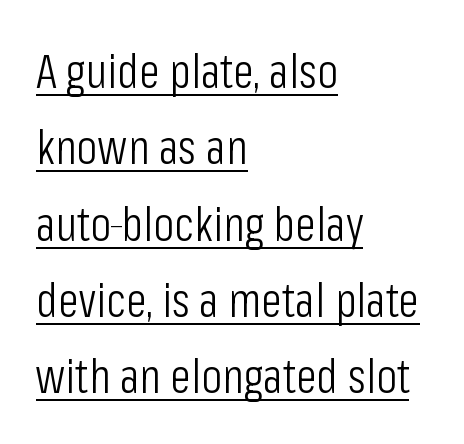
{"serif": "no", "italic": "no", "bold": "no", "weight": "light", "width": "condensed", "stroke_contrast": "low", "x_height": "medium", "monospaced": "no", "underline": "yes", "align": "left", "line_spacing": "normal", "line_spacing_ratio": 1.59, "letter_spacing": "normal", "letter_spacing_em": 0.0, "glyph_px": 48}
